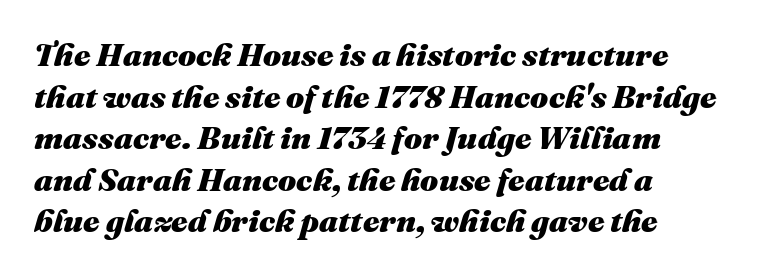
The image shows 32 px heavy type, italic (leaning right); set left-aligned, normal line spacing (1.3x), normal letter spacing, not underlined; medium stroke contrast and a medium x-height.
